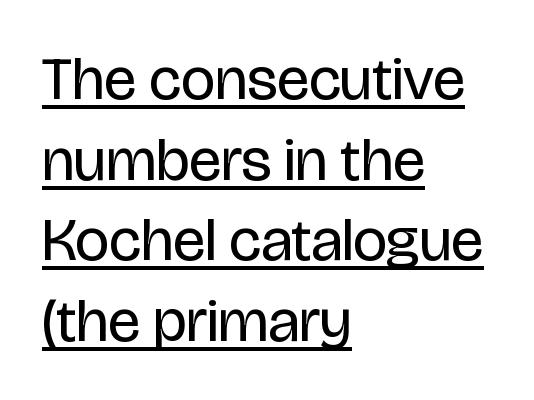
Teacher's note: observe the even left margin — that is flush-left alignment. Proportional: the letters do not fall into vertical columns. What stands out about the letter spacing? Nothing — it is the standard amount. Compared with a typical body face, this is equally light or lighter still.
